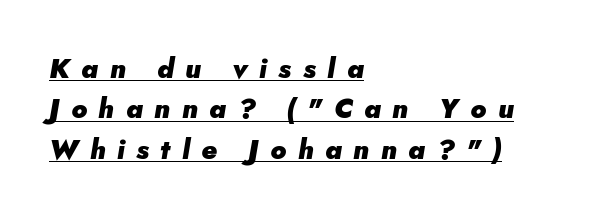
I'd describe the lettering as bold — thick and assertive. Inter-character spacing is expanded well beyond the font's built-in metrics. Horizontally, the lines are justified to the leading edge only. The designer left line spacing at the default. A rule runs beneath these lines of type.
